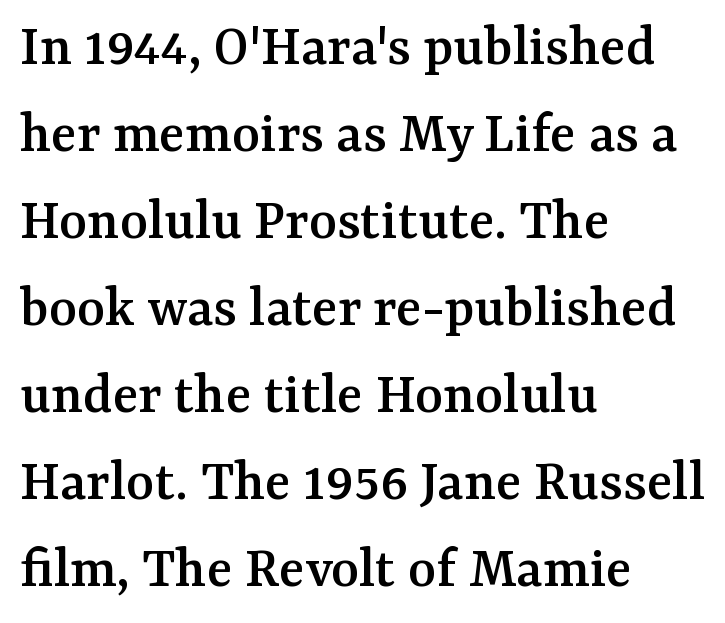
Q: Is the text italic (slanted)? A: No, it is upright.
Q: Is the typeface a serif or a sans-serif typeface? A: Serif.
Q: Is the text underlined? A: No.
Q: How is the paragraph aligned? A: Left-aligned.
Q: Is the spacing between letters normal or unusually wide? A: Normal.
Q: Is the spacing between lines tight, normal or loose? A: Normal.
Q: Width (condensed, normal, or wide)? A: Normal.
Q: Stroke contrast? A: Medium.
Q: x-height? A: Medium.
Q: Monospaced? A: No.
